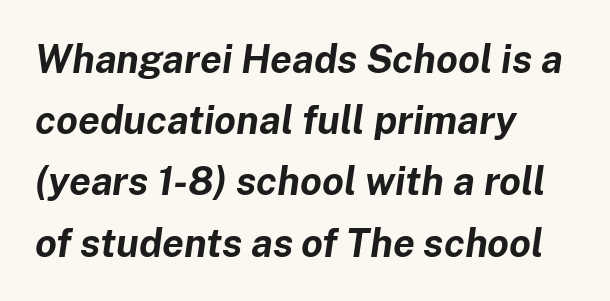
{"italic": "yes", "lean": "right", "slant_degrees": 8, "bold": "yes", "weight": "bold", "width": "normal", "stroke_contrast": "low", "x_height": "medium", "monospaced": "no", "underline": "no", "align": "left", "line_spacing": "normal", "line_spacing_ratio": 1.57, "letter_spacing": "normal", "letter_spacing_em": 0.0, "glyph_px": 39}
